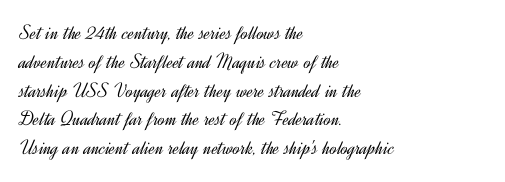
Each new line begins a customary step beneath the previous one. Stems here are at most as thick as an everyday book face. Words appear dense and cohesive because spacing is normal. Descenders hang freely into open space.
